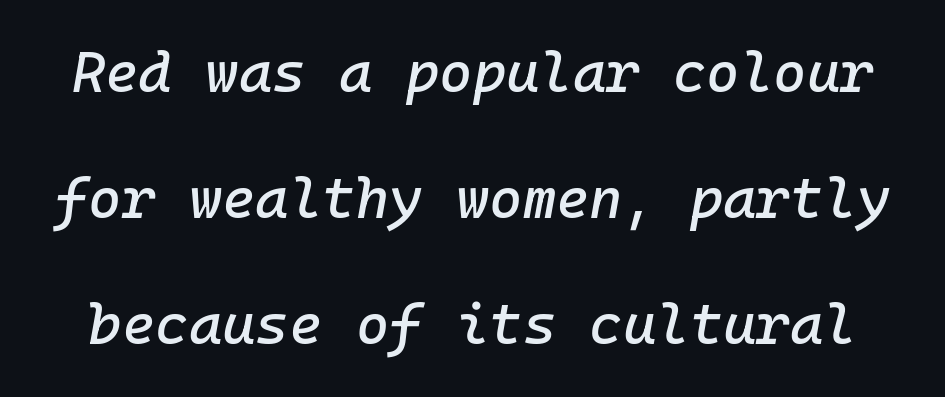
The image shows 57 px text type, italic (leaning right); set loose line spacing (2.21x), normal letter spacing, not underlined; low stroke contrast and a medium x-height.
